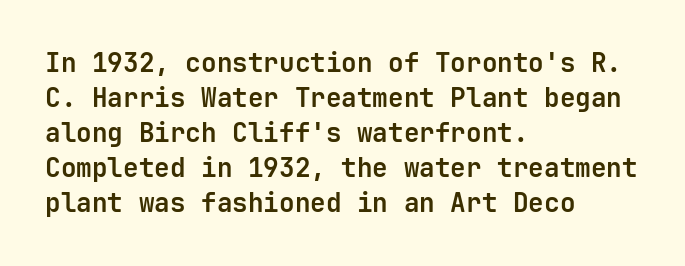
Q: Is the text bold? A: Yes.
Q: Is the text italic (slanted)? A: No, it is upright.
Q: Is the text underlined? A: No.
Q: How is the paragraph aligned? A: Left-aligned.
Q: Is the spacing between letters normal or unusually wide? A: Normal.
Q: Is the spacing between lines tight, normal or loose? A: Normal.
